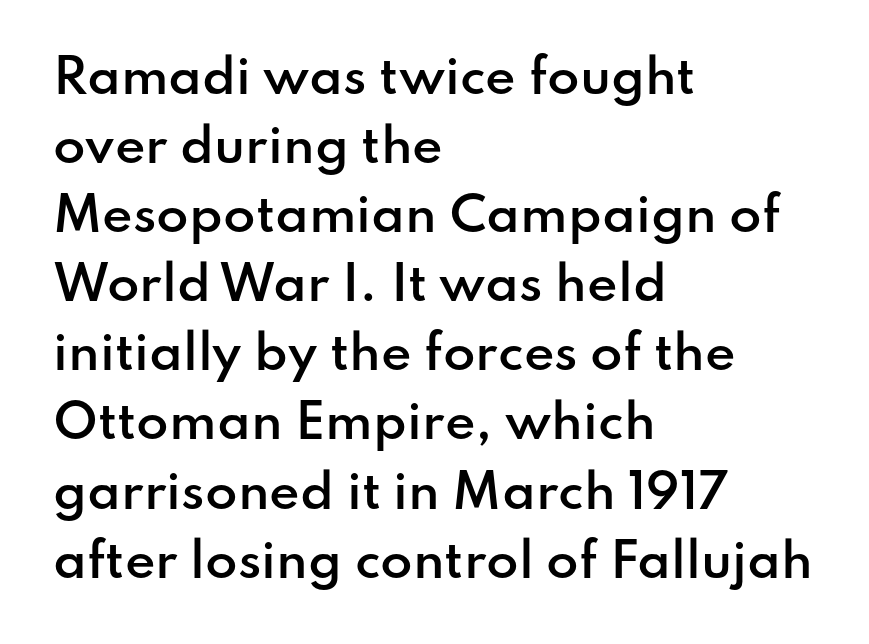
This sample has the flowing, uneven cadence of proportional lettering. The face used here is a sans, in the tradition of grotesques and geometrics. Tracking value appears to be zero — textbook default spacing. The characters look somewhat weighty, a semibold short of true bold. Typeset ragged right — the left edge is the straight one. Descenders are the only things crossing below the line.
